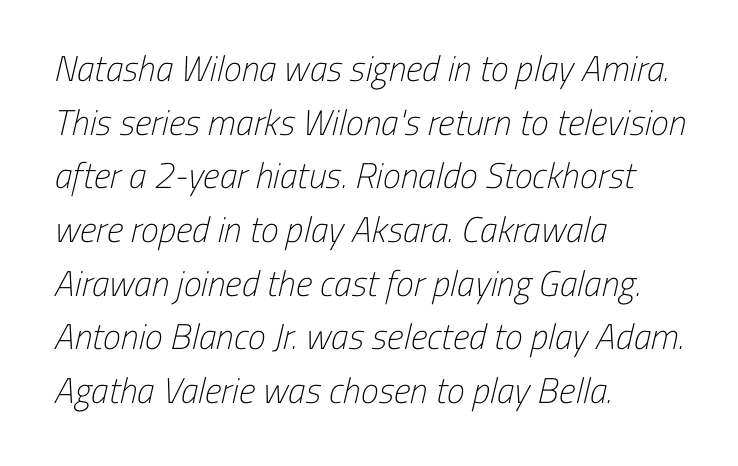
Q: Is the text bold? A: No.
Q: Is the typeface a serif or a sans-serif typeface? A: Sans-serif.
Q: Is the text underlined? A: No.
Q: How is the paragraph aligned? A: Left-aligned.
Q: Is the spacing between letters normal or unusually wide? A: Normal.
Q: Is the spacing between lines tight, normal or loose? A: Normal.
Q: Width (condensed, normal, or wide)? A: Condensed.
Q: Stroke contrast? A: Low.
Q: x-height? A: Medium.
Q: Monospaced? A: No.
